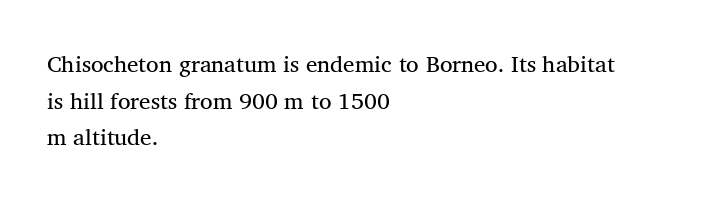
The image shows 23 px text type, upright; set left-aligned, normal line spacing (1.59x), normal letter spacing, not underlined.
